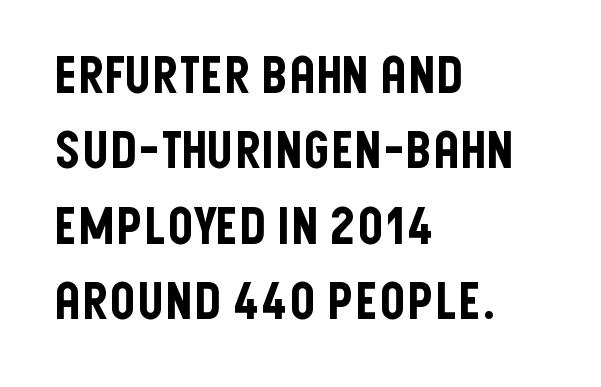
The lettering stays uniformly vertical, giving the passage a roman look. Casual observation: everything's shoved over to the left. The characters display no serif detailing; their extremities are plain. Short note: letters normally spaced. Leading matches the norm, producing a regular column.
